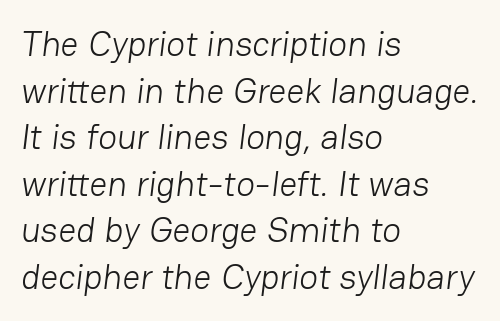
The image shows 35 px light sans-serif type; set left-aligned, normal line spacing (1.33x), normal letter spacing, not underlined; low stroke contrast and a medium x-height.
